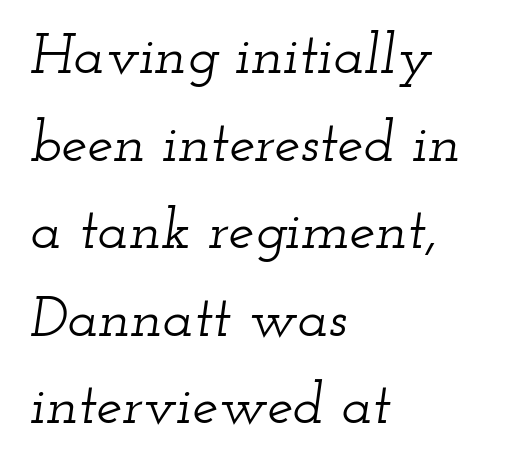
The image shows 58 px wide serif type, italic (leaning right); set left-aligned, normal line spacing (1.51x), normal letter spacing, not underlined; low stroke contrast and a small x-height.
